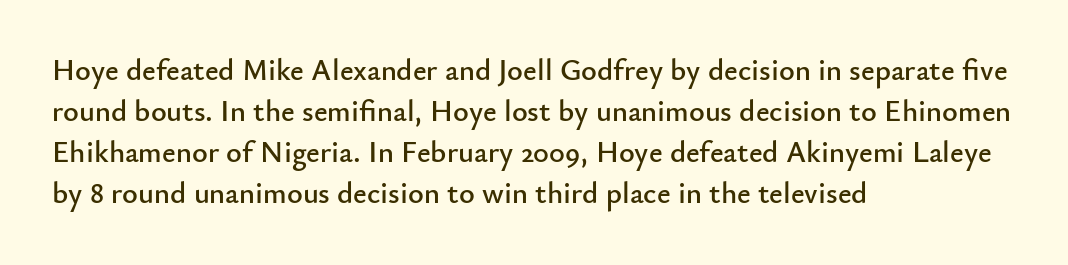
Letters rest on an invisible, unmarked baseline. Do the characters align in a grid? No, the font is proportional. Rendered with straight, roman letterforms. Compared with typical paragraphs, the rows here are spaced about the same. The face used here is a sans, in the tradition of grotesques and geometrics.
